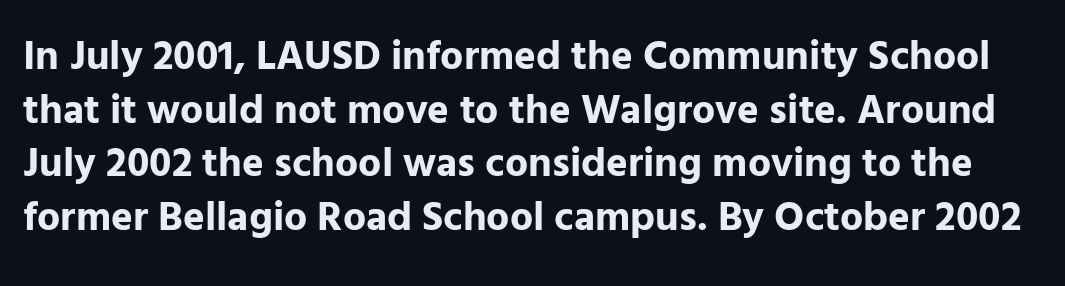
{"serif": "no", "italic": "no", "bold": "yes", "weight": "bold", "width": "normal", "stroke_contrast": "low", "x_height": "medium", "monospaced": "no", "underline": "no", "line_spacing": "normal", "line_spacing_ratio": 1.31, "letter_spacing": "normal", "letter_spacing_em": 0.0, "glyph_px": 41}
